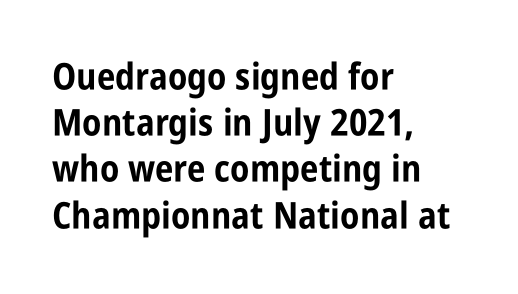
The image shows 37 px bold, condensed sans-serif type, upright; set left-aligned, normal line spacing (1.25x), normal letter spacing, not underlined; low stroke contrast and a large x-height.
